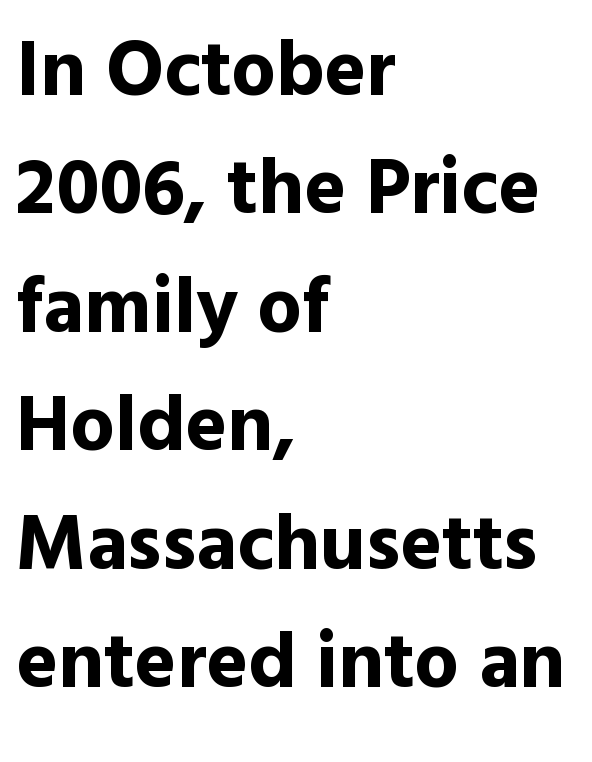
The image shows 79 px bold sans-serif type, upright; set left-aligned, normal line spacing (1.5x), normal letter spacing, not underlined; a medium x-height.
